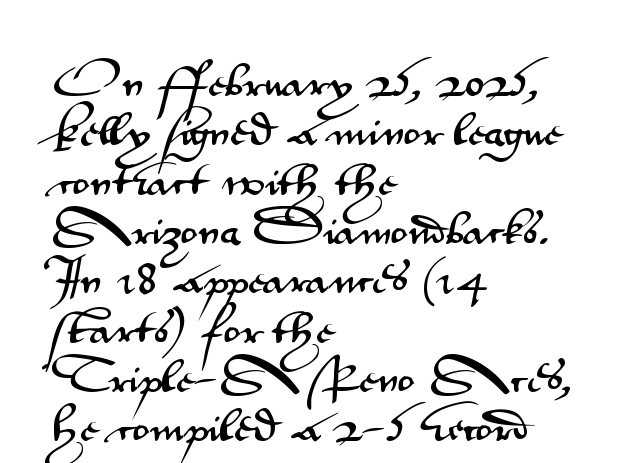
Clear beneath every line of the passage. Serif or sans? Sans — the stroke terminals are bare. The line-height multiplier appears to be the usual default. Varying glyph widths throughout — classic text-font behaviour.
